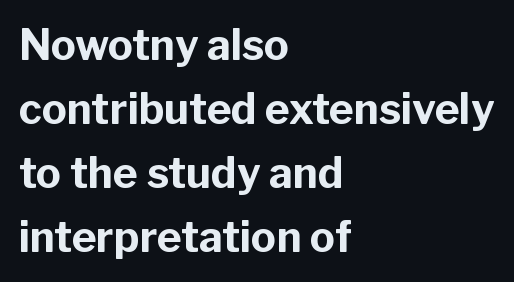
Does the type have serifs? No, each stem ends abruptly. The words here are not underlined. Line beginnings align vertically; line endings do not. These lines are rendered in a variable-pitch font.
